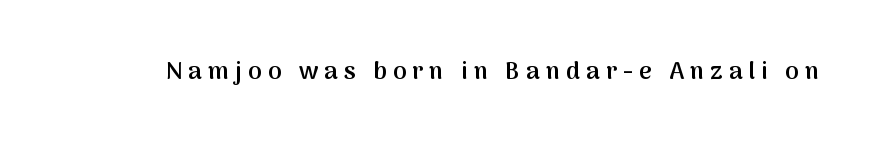
{"italic": "no", "bold": "semi", "underline": "no", "letter_spacing": "wide", "letter_spacing_em": 0.26, "glyph_px": 24}
